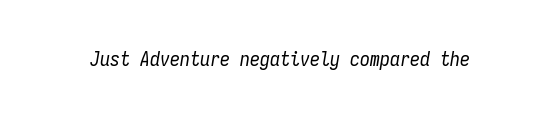
{"italic": "yes", "lean": "right", "slant_degrees": 9, "bold": "no", "underline": "no", "letter_spacing": "normal", "letter_spacing_em": 0.0, "glyph_px": 20}
